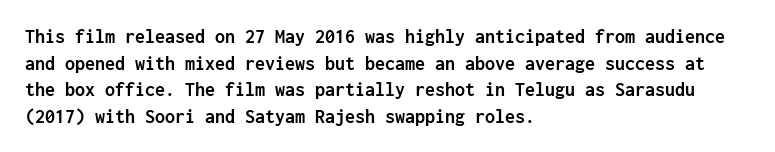
Q: Is the text bold? A: Yes.
Q: Is the text italic (slanted)? A: No, it is upright.
Q: Is the text underlined? A: No.
Q: How is the paragraph aligned? A: Left-aligned.
Q: Is the spacing between letters normal or unusually wide? A: Normal.
Q: Is the spacing between lines tight, normal or loose? A: Normal.
